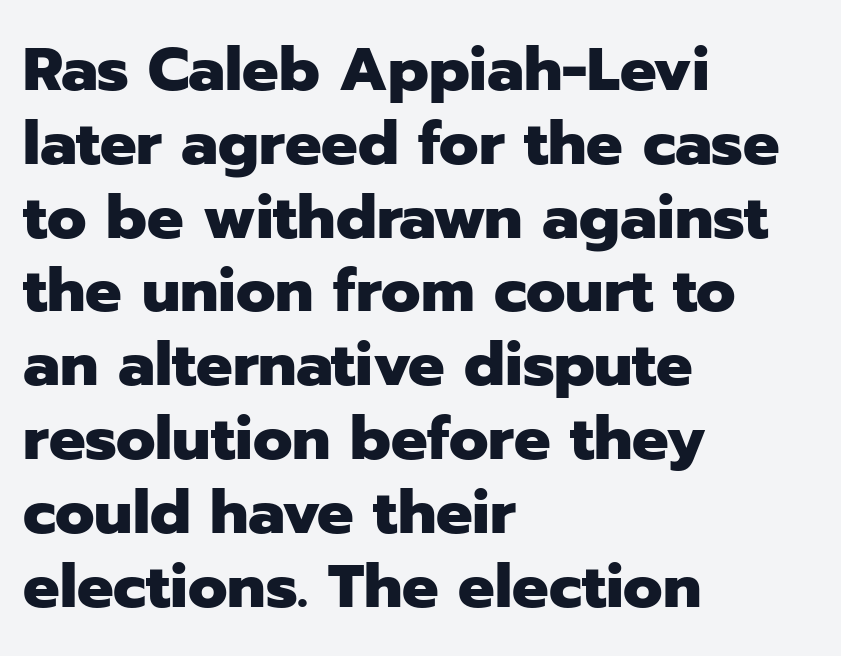
The image shows 61 px heavy sans-serif type, upright; set left-aligned, line spacing 1.21x, normal letter spacing, not underlined; low stroke contrast and a medium x-height.
